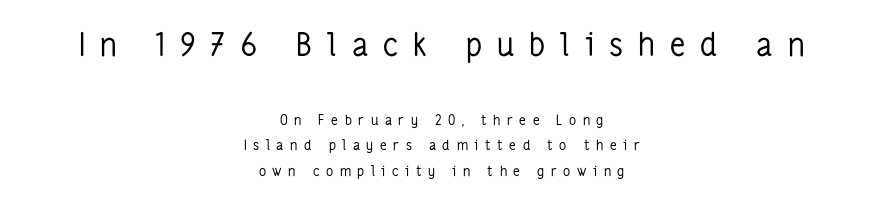
Inter-character spacing is expanded well beyond the font's built-in metrics. Character widths vary here, with narrow letters taking less room than wide ones. Horizontal alignment here is central, giving a formal, balanced look. Only glyphs here, with clear space below each row. Two sizes are in play, and the larger belongs to the first block. The glyphs in this specimen are sans serif.
